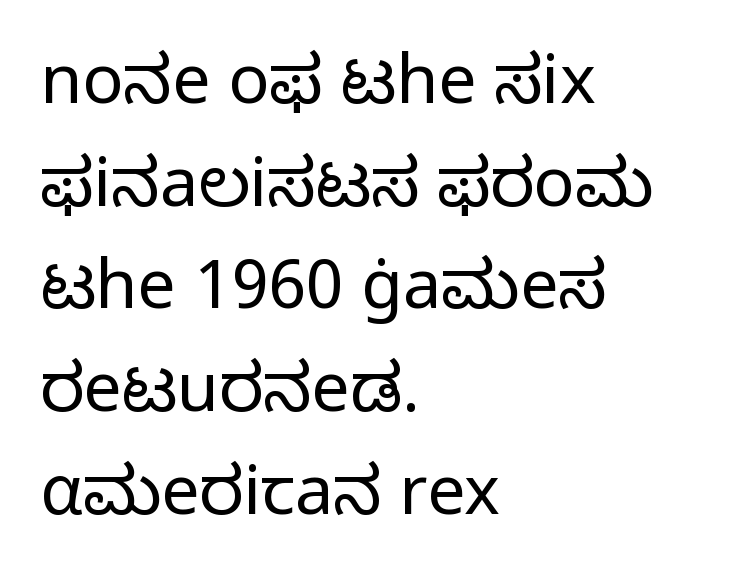
The zone under the glyphs is completely vacant. The rows are spaced the way most documents space them. The type sits square on the baseline with zero lean. The paragraph shown leans on its left margin.
